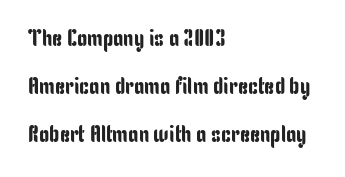
The image shows 23 px text type, upright; set left-aligned, loose line spacing (2.09x), normal letter spacing, not underlined.
